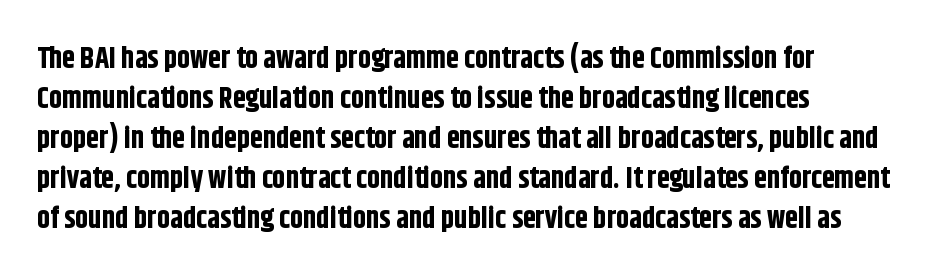
The image shows 29 px bold, condensed sans-serif type, upright; set normal line spacing (1.38x), normal letter spacing, not underlined; low stroke contrast and a large x-height.
